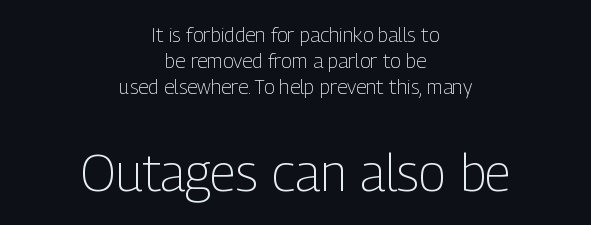
{"serif": "no", "italic": "no", "bold": "no", "weight": "light", "width": "condensed", "stroke_contrast": "low", "x_height": "medium", "monospaced": "no", "underline": "no", "align": "center", "line_spacing": "normal", "line_spacing_ratio": 1.3, "letter_spacing": "normal", "letter_spacing_em": 0.0, "larger_block": "second", "size_ratio": 2.55, "glyph_px": 51}
